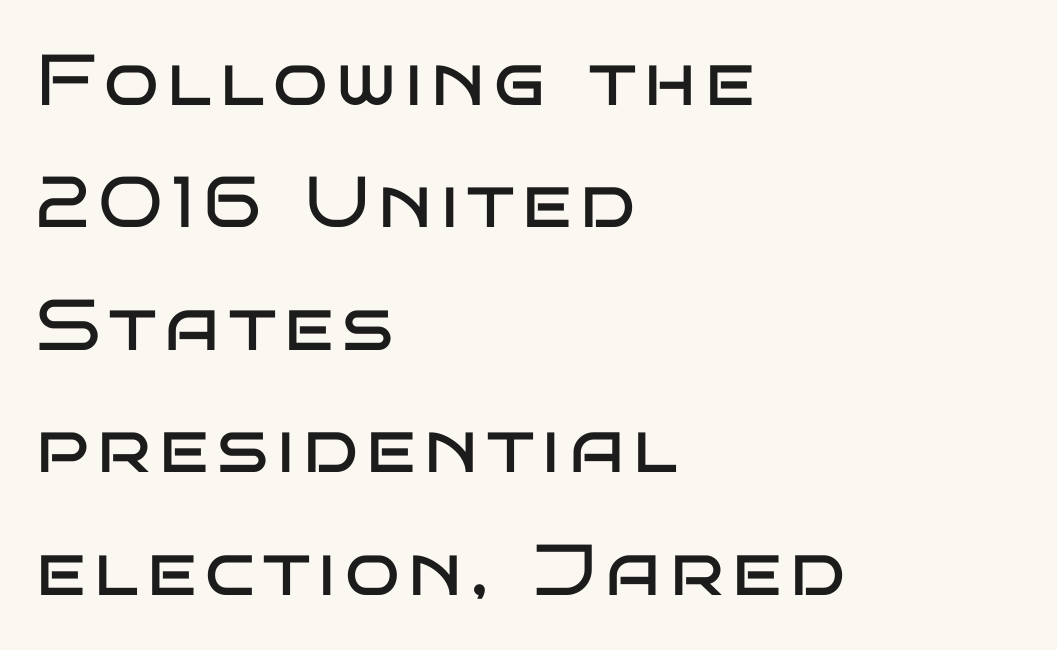
Q: Is the text bold? A: No.
Q: Is the text italic (slanted)? A: No, it is upright.
Q: Is the typeface a serif or a sans-serif typeface? A: Sans-serif.
Q: Is the text underlined? A: No.
Q: How is the paragraph aligned? A: Left-aligned.
Q: Is the spacing between lines tight, normal or loose? A: Normal.
Q: Width (condensed, normal, or wide)? A: Wide.
Q: Stroke contrast? A: Low.
Q: x-height? A: Large.
Q: Monospaced? A: No.
